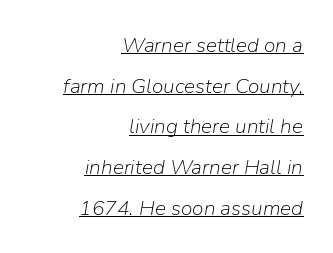
Yep, that's italic — everything's leaning. Unbolded letterforms with no extra heft. Typeset ragged left — the right edge is the straight one. The glyphs are accompanied by a horizontal stroke just below them. One glance says open: line gaps are wider than usual.
